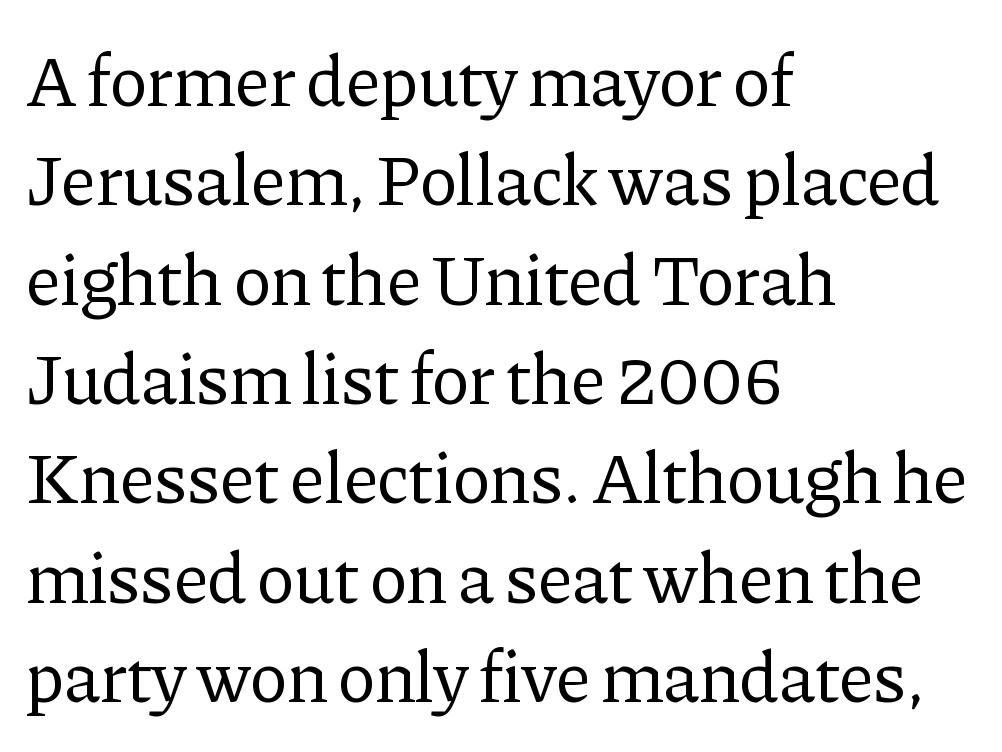
Q: Is the text bold? A: No.
Q: Is the text italic (slanted)? A: No, it is upright.
Q: Is the typeface a serif or a sans-serif typeface? A: Serif.
Q: Is the text underlined? A: No.
Q: How is the paragraph aligned? A: Left-aligned.
Q: Is the spacing between letters normal or unusually wide? A: Normal.
Q: Is the spacing between lines tight, normal or loose? A: Normal.
Q: Width (condensed, normal, or wide)? A: Normal.
Q: Stroke contrast? A: Low.
Q: x-height? A: Medium.
Q: Monospaced? A: No.
